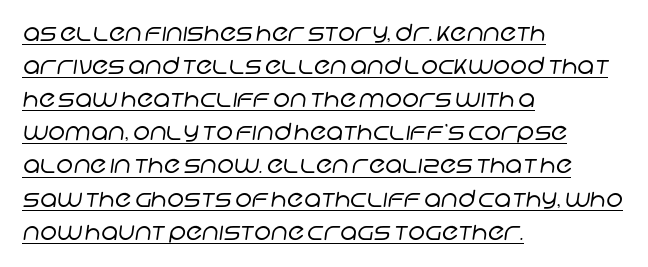
Q: Is the text bold? A: No.
Q: Is the text underlined? A: Yes.
Q: How is the paragraph aligned? A: Left-aligned.
Q: Is the spacing between letters normal or unusually wide? A: Normal.
Q: Is the spacing between lines tight, normal or loose? A: Normal.
